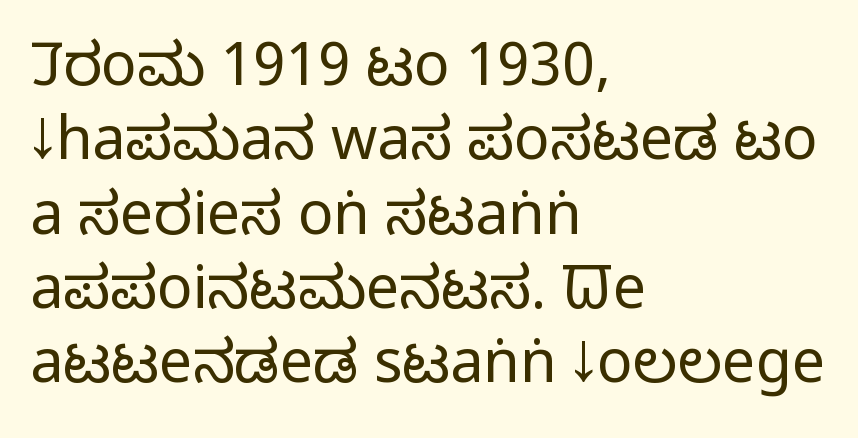
Check where the strokes stop: nothing finishes them off — pure sans. Compared with typical body copy, the letter spacing here is the same. Weight: regular or lighter. Notice how descenders clear the ascenders below comfortably — that's standard leading. Letters rest on an invisible, unmarked baseline.
